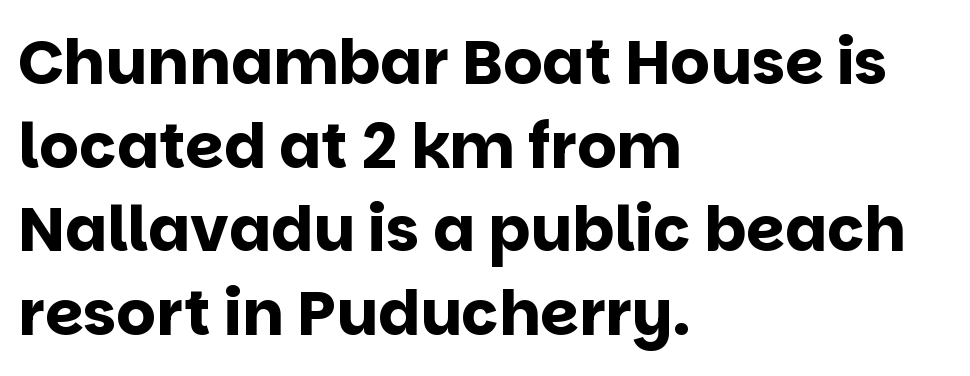
Is this a sans? Yes — the strokes have no serifs. Note the varied advance widths — an 'i' is clearly narrower than an 'm'. Posture: vertical. The rendering keeps characters at their native spacing. The passage shown is emphatically bold. Typeset ragged right — the left edge is the straight one.
